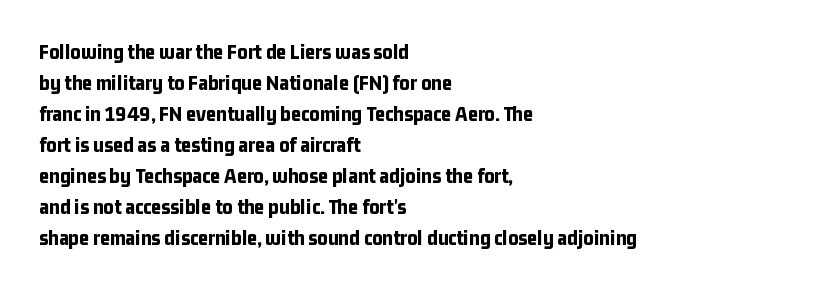
{"italic": "no", "bold": "yes", "underline": "no", "align": "left", "line_spacing": "normal", "line_spacing_ratio": 1.41, "letter_spacing": "normal", "letter_spacing_em": 0.0, "glyph_px": 22}
